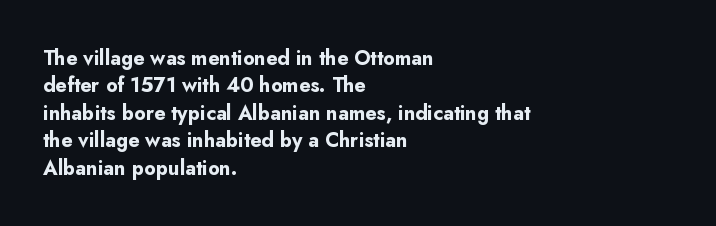
Q: Is the text bold? A: Yes.
Q: Is the text italic (slanted)? A: No, it is upright.
Q: Is the text underlined? A: No.
Q: How is the paragraph aligned? A: Left-aligned.
Q: Is the spacing between letters normal or unusually wide? A: Normal.
Q: Is the spacing between lines tight, normal or loose? A: Normal.
